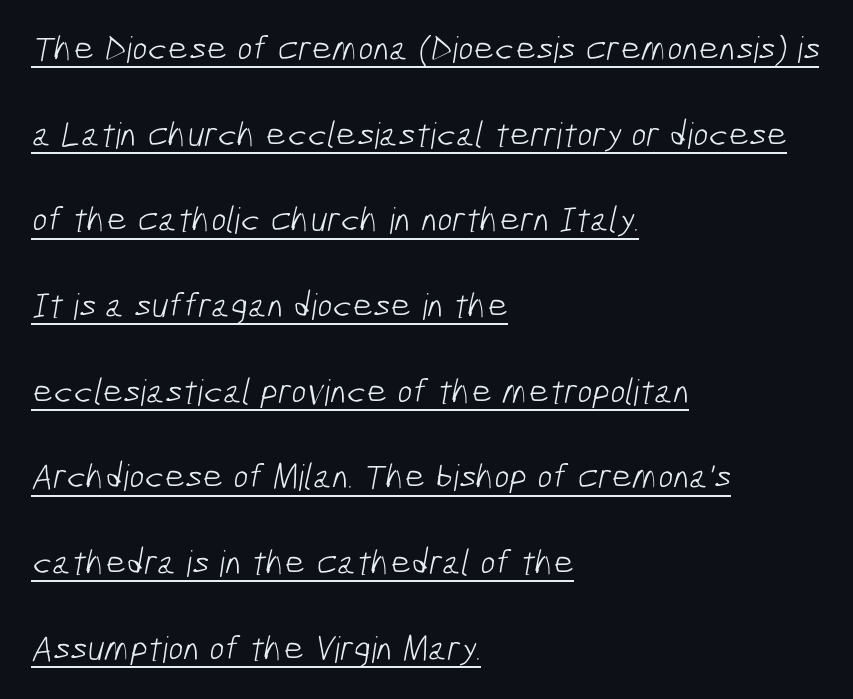
The image shows 36 px light, condensed sans-serif type; set left-aligned, loose line spacing (2.38x), normal letter spacing, underlined; low stroke contrast and a medium x-height.
